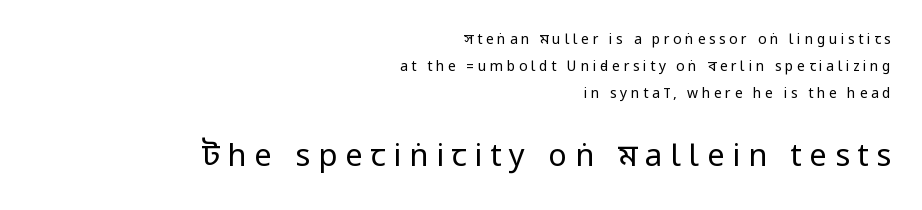
No italicization has been applied; the sample stays upright. Each row of text sits above clean, open space. The vertical gap from one line to the next is large. The lower block of text is set noticeably larger than the block above it.
